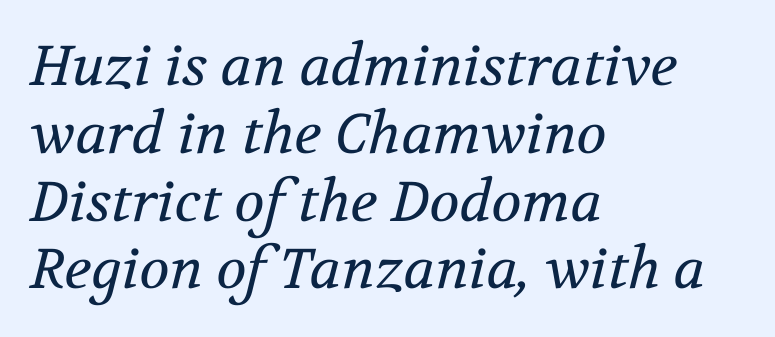
The image shows 56 px regular-weight serif type, italic (leaning right); set left-aligned, line spacing 1.21x, normal letter spacing, not underlined; medium stroke contrast and a medium x-height.
